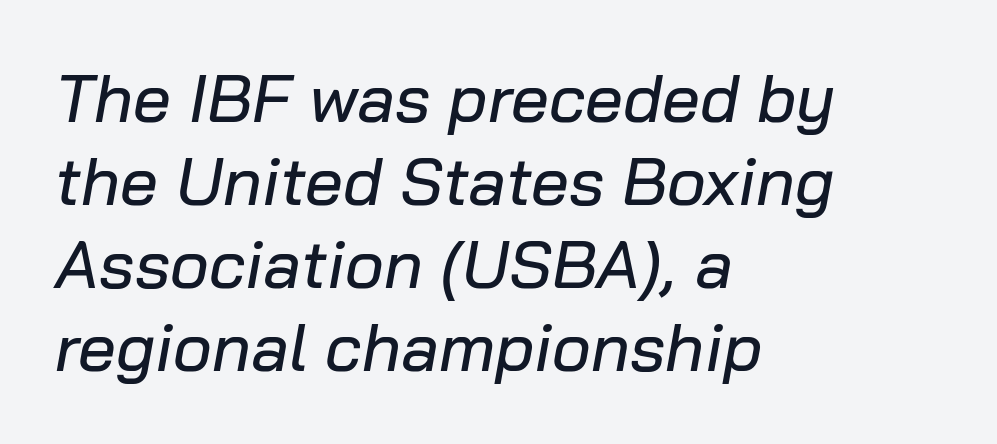
Q: Is the text italic (slanted)? A: Yes, it leans right by about 10 degrees.
Q: Is the text underlined? A: No.
Q: How is the paragraph aligned? A: Left-aligned.
Q: Is the spacing between letters normal or unusually wide? A: Normal.
Q: Width (condensed, normal, or wide)? A: Normal.
Q: Stroke contrast? A: Low.
Q: x-height? A: Medium.
Q: Monospaced? A: No.
